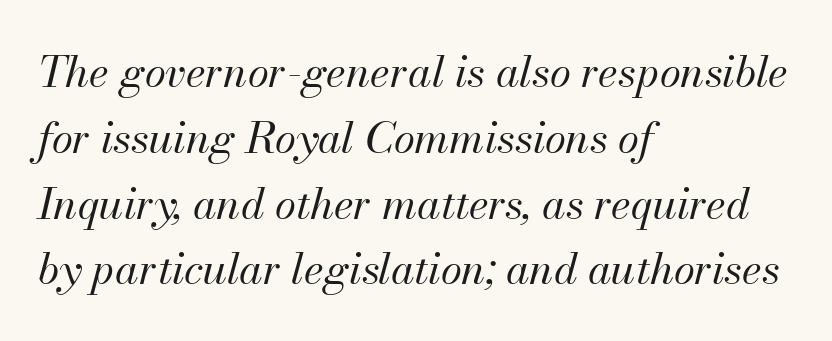
The image shows 43 px regular-weight type, italic (leaning right); set left-aligned, normal line spacing (1.53x), normal letter spacing, not underlined; medium stroke contrast and a small x-height.
